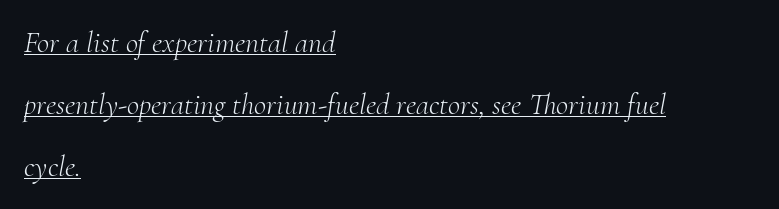
{"serif": "yes", "italic": "yes", "lean": "right", "slant_degrees": 10, "bold": "no", "weight": "light", "width": "normal", "stroke_contrast": "medium", "x_height": "small", "monospaced": "no", "underline": "yes", "align": "left", "line_spacing": "loose", "line_spacing_ratio": 2.06, "letter_spacing": "normal", "letter_spacing_em": 0.0, "glyph_px": 30}
